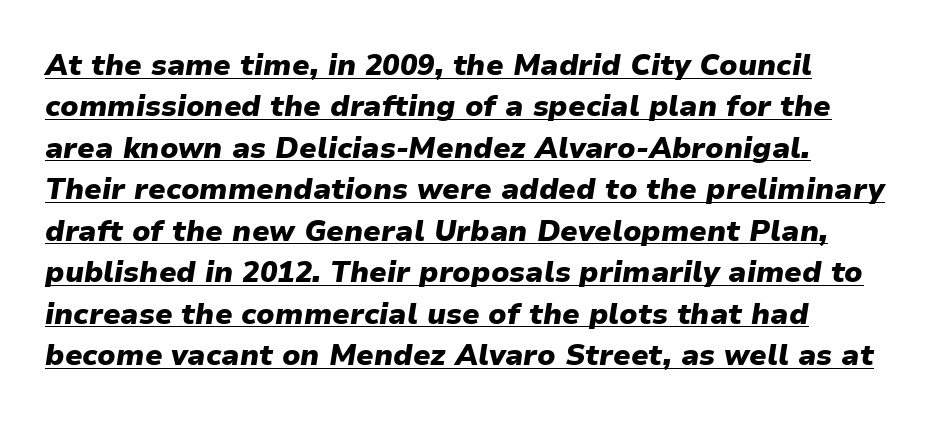
The image shows 29 px heavy type, italic (leaning right); set normal line spacing (1.43x), normal letter spacing, underlined; low stroke contrast and a medium x-height.
